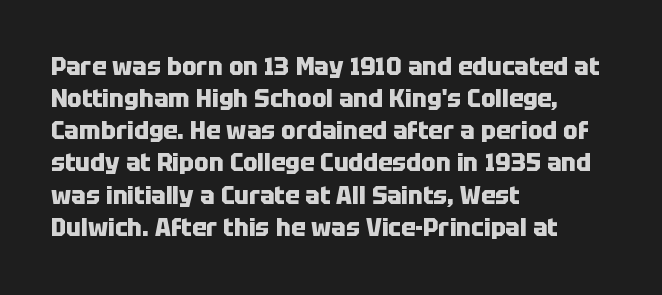
{"italic": "no", "bold": "yes", "underline": "no", "align": "left", "line_spacing": "normal", "line_spacing_ratio": 1.34, "letter_spacing": "normal", "letter_spacing_em": 0.0, "glyph_px": 24}
